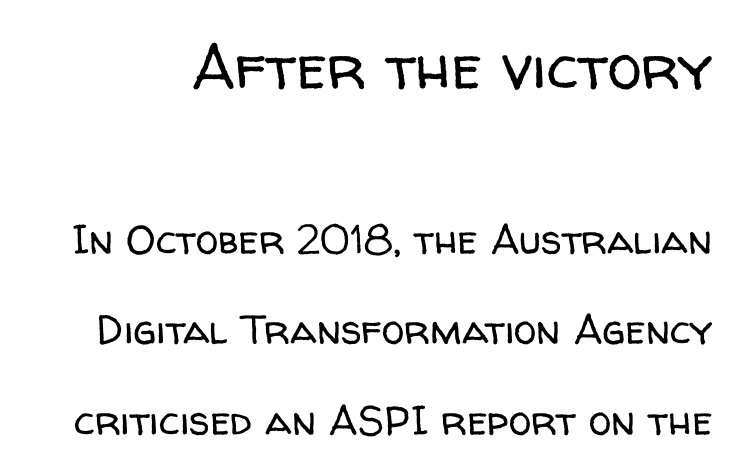
Q: Is the text bold? A: No.
Q: Is the text italic (slanted)? A: No, it is upright.
Q: Is the typeface a serif or a sans-serif typeface? A: Sans-serif.
Q: Is the text underlined? A: No.
Q: Is the spacing between letters normal or unusually wide? A: Normal.
Q: Is the spacing between lines tight, normal or loose? A: Loose.
Q: Which block of text is set in a larger size, the first (top) or the second (bottom)? A: The first (top) one.
Q: Width (condensed, normal, or wide)? A: Normal.
Q: Stroke contrast? A: Low.
Q: x-height? A: Medium.
Q: Monospaced? A: No.
